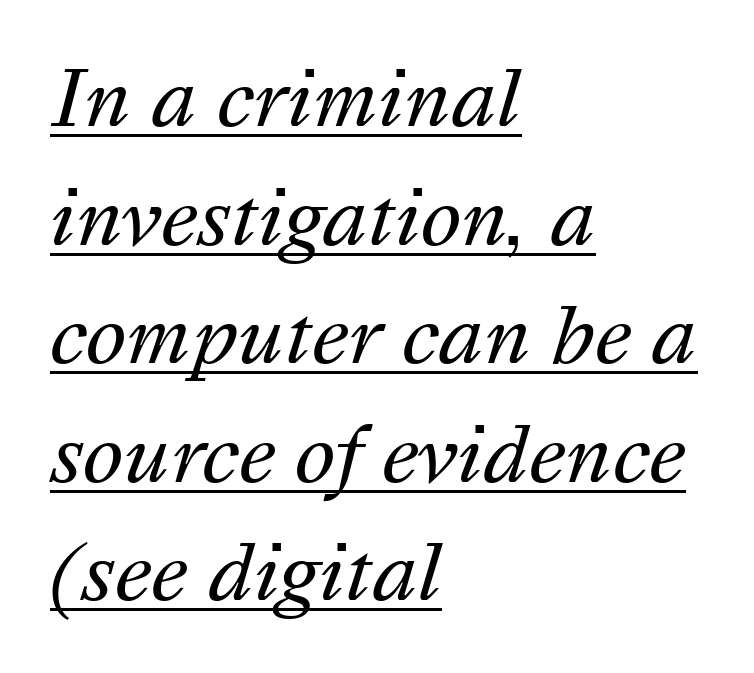
The image shows 77 px regular-weight type, italic (leaning right); set left-aligned, normal line spacing (1.54x), normal letter spacing, underlined; medium stroke contrast and a medium x-height.
